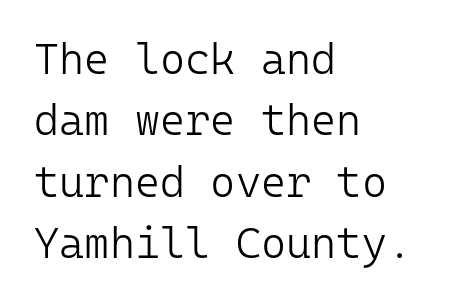
Q: Is the text bold? A: No.
Q: Is the text italic (slanted)? A: No, it is upright.
Q: Is the typeface a serif or a sans-serif typeface? A: Sans-serif.
Q: Is the text underlined? A: No.
Q: How is the paragraph aligned? A: Left-aligned.
Q: Is the spacing between letters normal or unusually wide? A: Normal.
Q: Is the spacing between lines tight, normal or loose? A: Normal.
Q: Width (condensed, normal, or wide)? A: Normal.
Q: Stroke contrast? A: Low.
Q: x-height? A: Medium.
Q: Monospaced? A: Yes.
